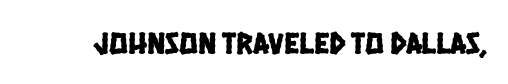
Only glyphs here, with clear space below each row. These lines keep a tight, regular rhythm from letter to letter. Typographically, this falls in the sans-serif category. Spacing verdict: proportional, widths tailored to each character.
